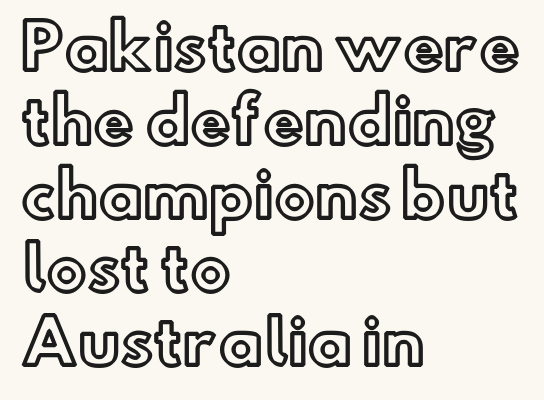
Inter-character spacing is left at the font's built-in metrics. Quick note: underline off. Character widths vary here, with narrow letters taking less room than wide ones. The letters stand straight up with perfectly vertical stems. Typeset ragged right — the left edge is the straight one.
